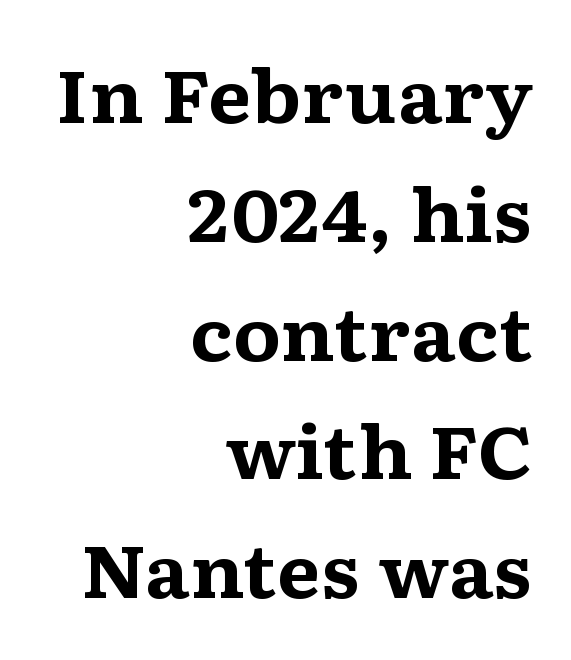
Q: Is the text bold? A: Yes.
Q: Is the text italic (slanted)? A: No, it is upright.
Q: Is the typeface a serif or a sans-serif typeface? A: Serif.
Q: Is the text underlined? A: No.
Q: How is the paragraph aligned? A: Right-aligned.
Q: Is the spacing between letters normal or unusually wide? A: Normal.
Q: Is the spacing between lines tight, normal or loose? A: Normal.
Q: Width (condensed, normal, or wide)? A: Wide.
Q: Stroke contrast? A: Medium.
Q: x-height? A: Medium.
Q: Monospaced? A: No.
